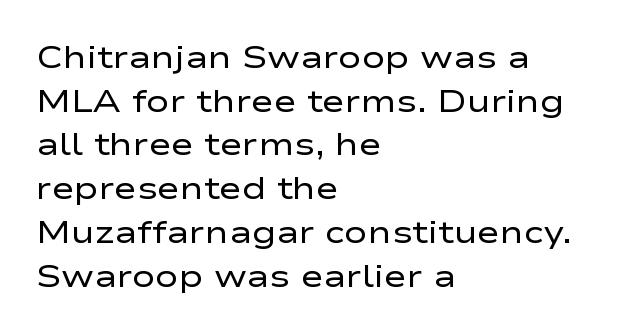
Leftover space on each line is placed entirely after the last word. Is this a heavy cut? Hardly; it is regular or lighter. You could not count columns in this text — the font is proportionally spaced. Inter-character spacing is left at the font's built-in metrics.
